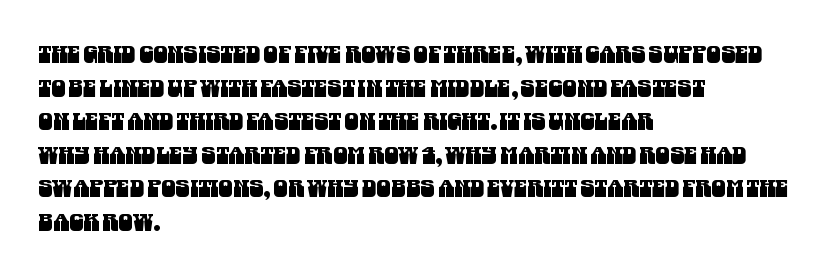
The image shows 23 px text type; set left-aligned, normal line spacing (1.46x), normal letter spacing, not underlined.
